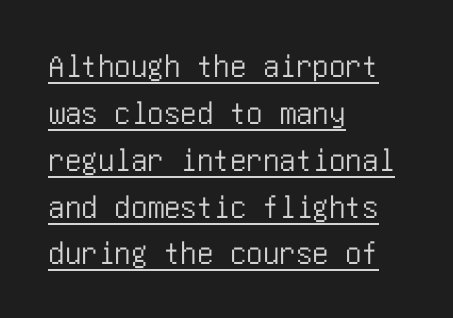
{"serif": "no", "italic": "no", "width": "condensed", "stroke_contrast": "low", "x_height": "large", "underline": "yes", "align": "left", "line_spacing": "normal", "line_spacing_ratio": 1.42, "letter_spacing": "normal", "letter_spacing_em": 0.0, "glyph_px": 33}
